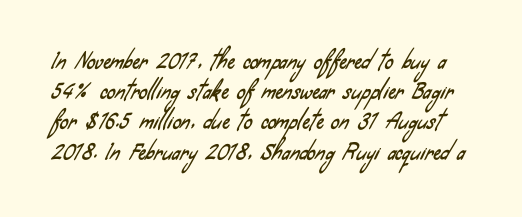
The image shows 21 px text type; set normal line spacing (1.44x), normal letter spacing, not underlined.
